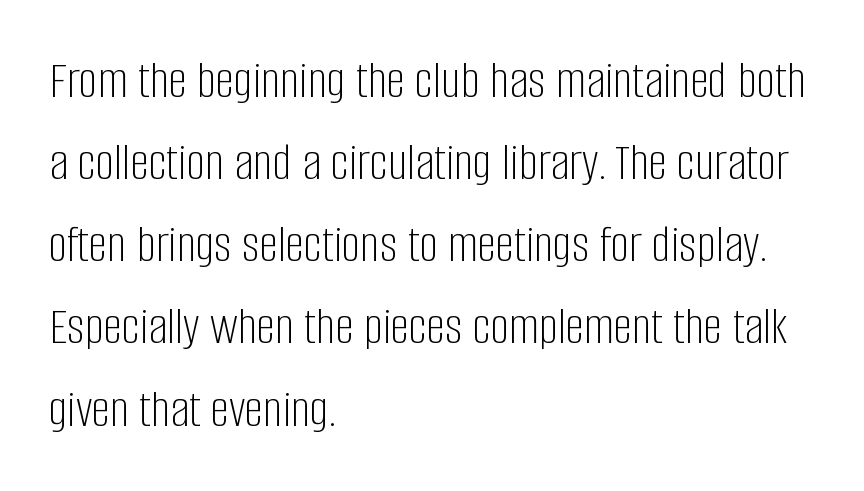
Q: Is the text bold? A: No.
Q: Is the text italic (slanted)? A: No, it is upright.
Q: Is the typeface a serif or a sans-serif typeface? A: Sans-serif.
Q: Is the text underlined? A: No.
Q: How is the paragraph aligned? A: Left-aligned.
Q: Is the spacing between letters normal or unusually wide? A: Normal.
Q: Is the spacing between lines tight, normal or loose? A: Normal.
Q: Width (condensed, normal, or wide)? A: Condensed.
Q: Stroke contrast? A: Low.
Q: x-height? A: Large.
Q: Monospaced? A: No.
